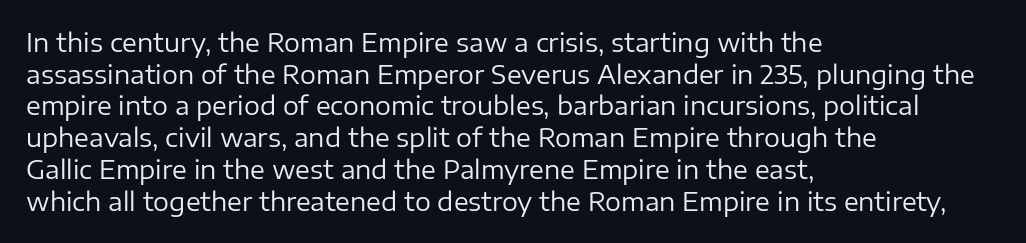
Q: Is the text bold? A: No.
Q: Is the text italic (slanted)? A: No, it is upright.
Q: Is the text underlined? A: No.
Q: How is the paragraph aligned? A: Left-aligned.
Q: Is the spacing between letters normal or unusually wide? A: Normal.
Q: Is the spacing between lines tight, normal or loose? A: Normal.
